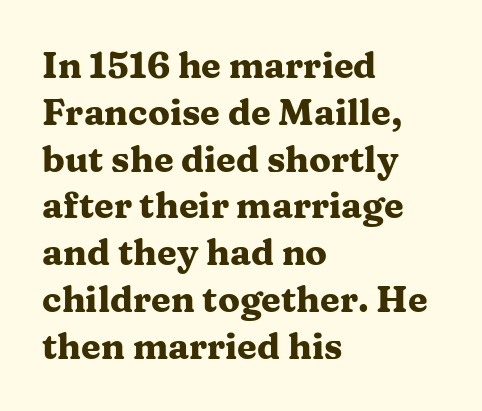
{"serif": "yes", "italic": "no", "bold": "yes", "weight": "heavy", "width": "wide", "stroke_contrast": "medium", "x_height": "medium", "monospaced": "no", "underline": "no", "align": "left", "line_spacing": "normal", "line_spacing_ratio": 1.3, "letter_spacing": "normal", "letter_spacing_em": 0.0, "glyph_px": 36}
